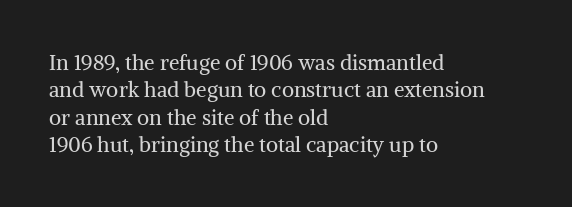
The image shows 21 px text type, upright; set left-aligned, normal line spacing (1.3x), normal letter spacing, not underlined.
